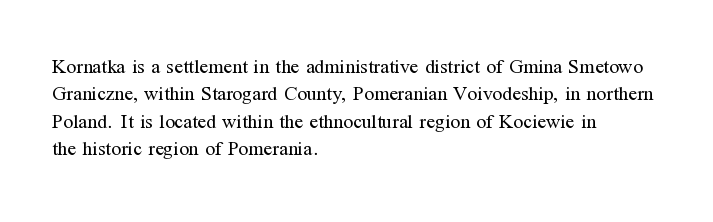
{"italic": "no", "bold": "no", "underline": "no", "align": "left", "line_spacing": "normal", "line_spacing_ratio": 1.37, "letter_spacing": "normal", "letter_spacing_em": 0.0, "glyph_px": 20}
